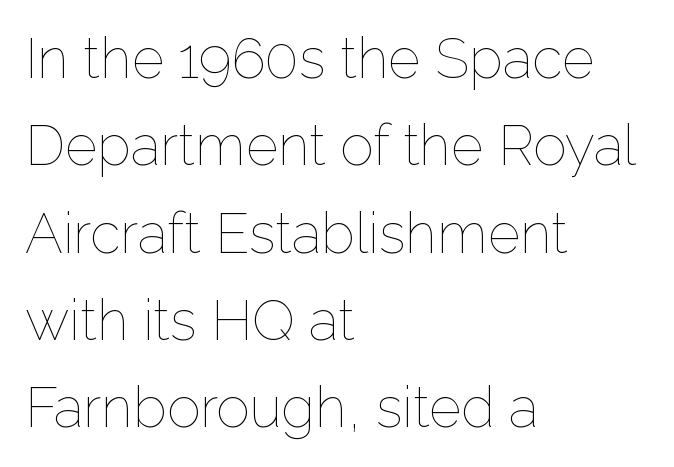
Q: Is the text bold? A: No.
Q: Is the text italic (slanted)? A: No, it is upright.
Q: Is the text underlined? A: No.
Q: How is the paragraph aligned? A: Left-aligned.
Q: Is the spacing between letters normal or unusually wide? A: Normal.
Q: Is the spacing between lines tight, normal or loose? A: Normal.
Q: Width (condensed, normal, or wide)? A: Normal.
Q: Stroke contrast? A: Low.
Q: x-height? A: Medium.
Q: Monospaced? A: No.
